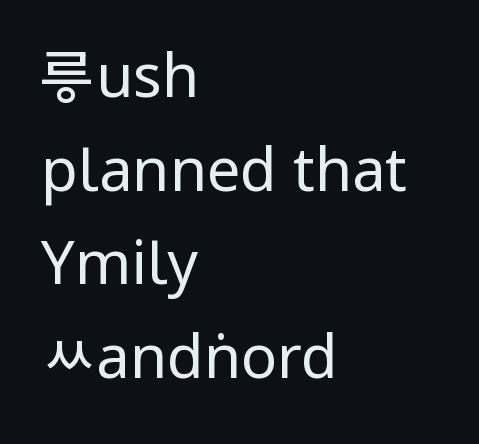
{"serif": "no", "italic": "no", "bold": "no", "weight": "regular", "width": "condensed", "stroke_contrast": "low", "x_height": "large", "monospaced": "no", "underline": "no", "align": "left", "line_spacing": "normal", "line_spacing_ratio": 1.56, "letter_spacing": "normal", "letter_spacing_em": 0.0, "glyph_px": 60}
